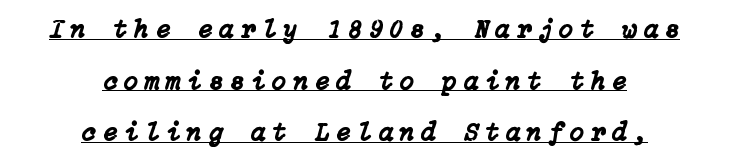
Underlined type. Where is the straight margin? There isn't one; the lines are centered. The designer dialed line spacing up above the default. The axis of the letterforms is tilted away from vertical. How are the letters spaced? Widely, with obvious added tracking.
